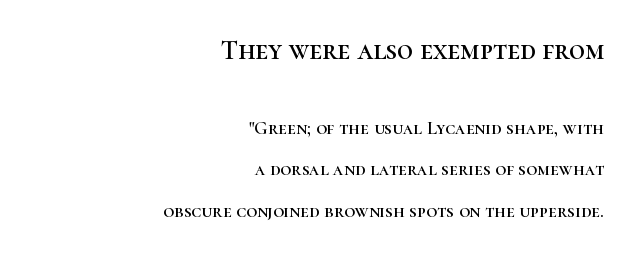
Q: Is the text italic (slanted)? A: No, it is upright.
Q: Is the typeface a serif or a sans-serif typeface? A: Serif.
Q: Is the text underlined? A: No.
Q: How is the paragraph aligned? A: Right-aligned.
Q: Is the spacing between letters normal or unusually wide? A: Normal.
Q: Is the spacing between lines tight, normal or loose? A: Loose.
Q: Which block of text is set in a larger size, the first (top) or the second (bottom)? A: The first (top) one.
Q: Width (condensed, normal, or wide)? A: Normal.
Q: Stroke contrast? A: High.
Q: x-height? A: Medium.
Q: Monospaced? A: No.
